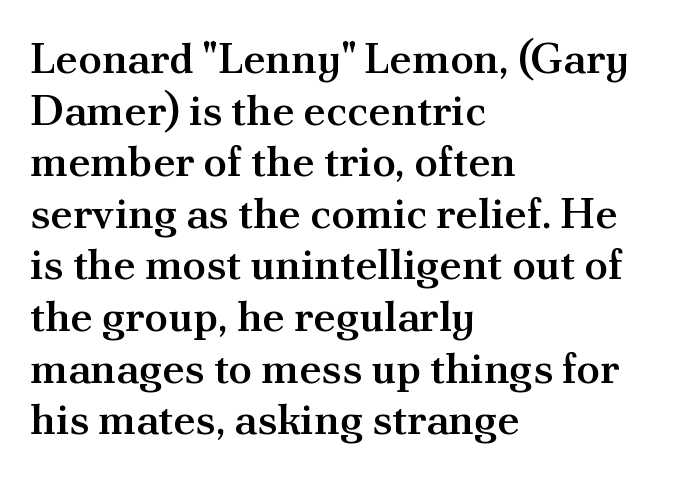
A typesetter would call this proportional, since set widths differ per character. The font is running at a semibold setting, under full bold. Posture: upright roman. Small tapered or slab feet sit at the stroke ends, so this counts as serif. Line beginnings align vertically; line endings do not.
